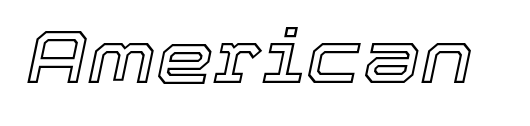
Underline: absent. How are the letters spaced? Ordinarily, with no added tracking. An italicized treatment has been applied to the whole sample. Spacing verdict: proportional, widths tailored to each character.
